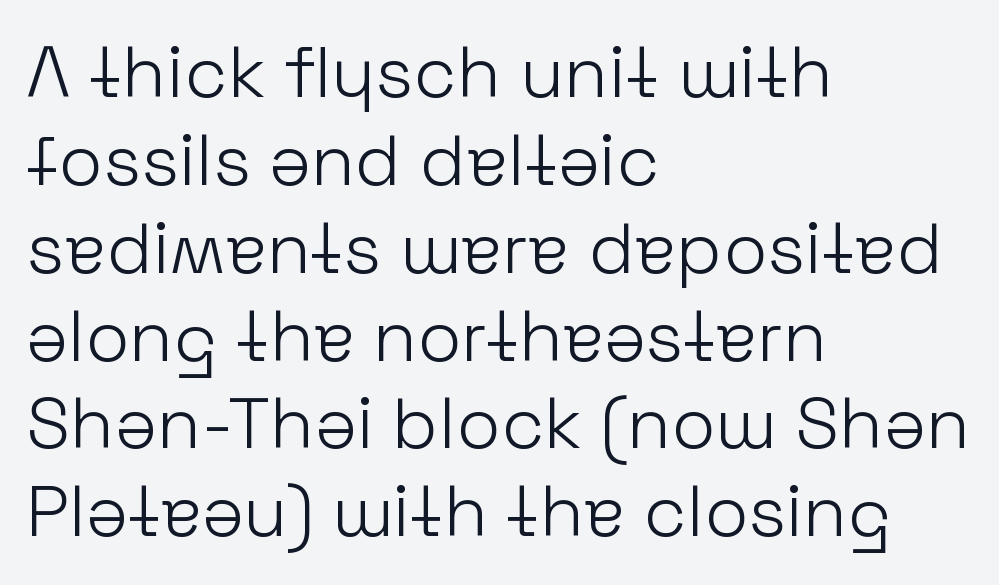
Think of a printed novel: that variable character pitch is what you see here. A quiet, ordinary-to-light weight characterises the typeface. Type style note: lacks serifs. A clean baseline with only descenders dipping below it.
